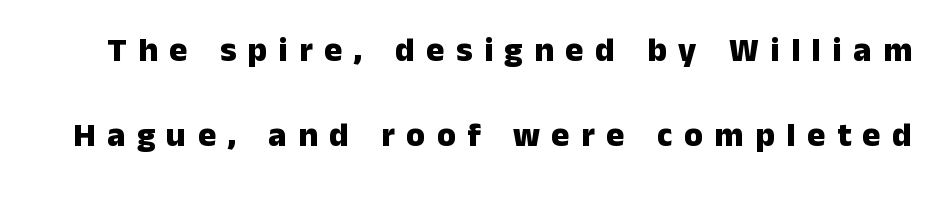
{"serif": "no", "italic": "no", "bold": "yes", "weight": "heavy", "width": "normal", "stroke_contrast": "low", "x_height": "medium", "monospaced": "no", "underline": "no", "line_spacing": "loose", "line_spacing_ratio": 2.49, "letter_spacing": "wide", "letter_spacing_em": 0.34, "glyph_px": 34}
